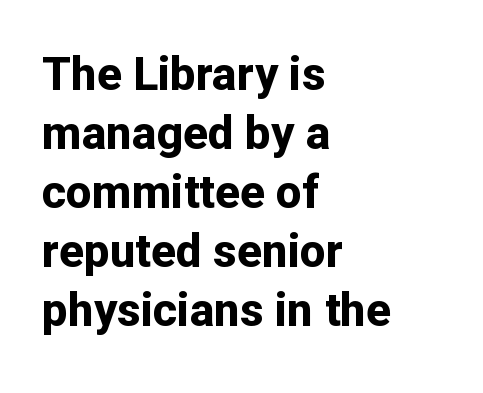
The image shows 46 px bold sans-serif type, upright; set left-aligned, normal line spacing (1.28x), normal letter spacing, not underlined; low stroke contrast and a medium x-height.
